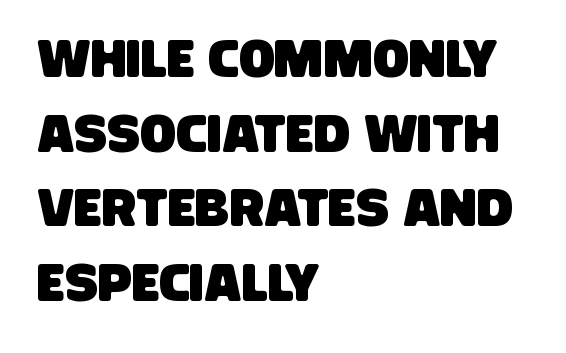
The image shows 53 px condensed sans-serif type; set left-aligned, normal line spacing (1.41x), normal letter spacing, not underlined; low stroke contrast and a large x-height.
